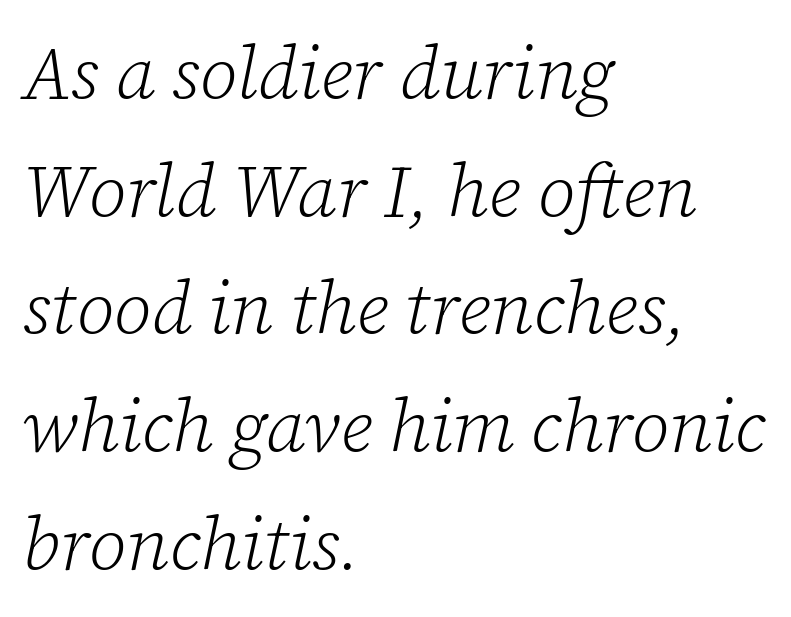
The rag falls on the right side of this text block. This sample uses an oblique cut, with every glyph tilted off the vertical. The face used here is rendered with its standard letterfit. Descenders hang freely into open space. The typeface chosen for these lines features serifs.
